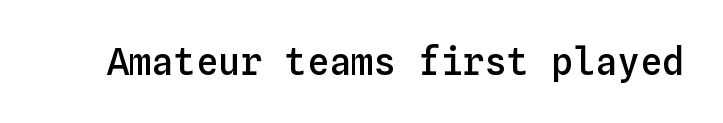
Letters rest on an invisible, unmarked baseline. The strokes are fattened partway — semibold, not bold. Upright lettering throughout. The letterforms sit shoulder to shoulder at normal distance.
